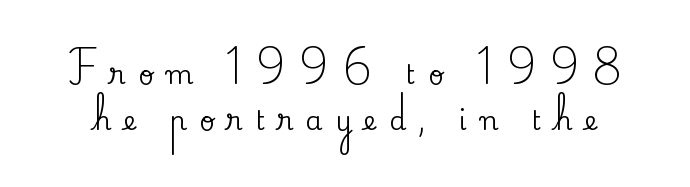
{"italic": "no", "underline": "no", "line_spacing": "normal", "line_spacing_ratio": 1.69, "letter_spacing": "wide", "letter_spacing_em": 0.46, "glyph_px": 27}
